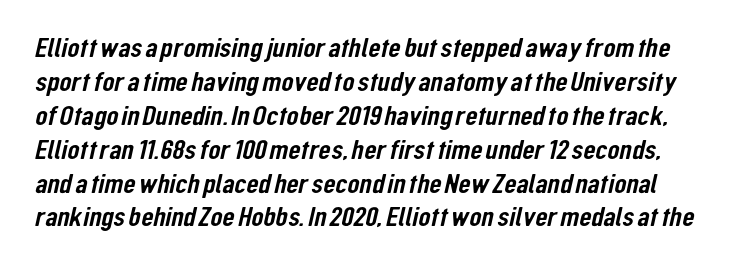
{"serif": "no", "width": "condensed", "stroke_contrast": "low", "x_height": "medium", "monospaced": "no", "underline": "no", "line_spacing_ratio": 1.21, "letter_spacing": "normal", "letter_spacing_em": 0.0, "glyph_px": 28}
